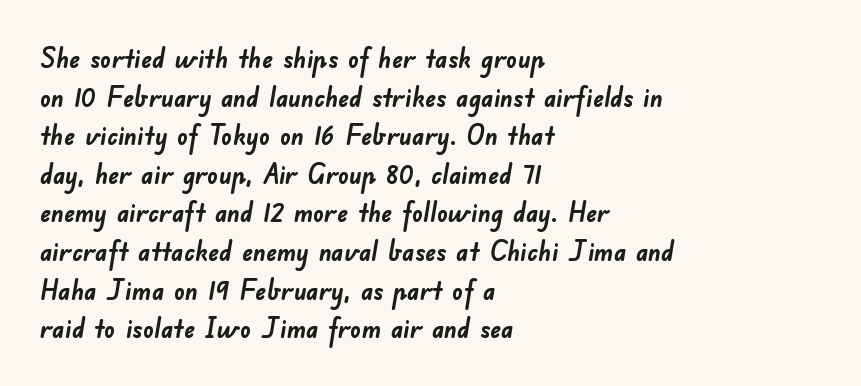
Evenly set lines give the paragraph a standard silhouette. Notice how thick the strokes are: this is what a full bold looks like. Where is the straight margin? On the left. The horizontal fit of the characters is conventional and even.
